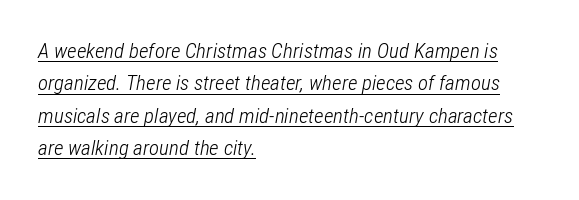
All the whitespace from short lines collects on the right. The weight tops out at a normal text grade. Letter spacing: default. An italicized treatment has been applied to the whole sample. Descenders here cross a horizontal rule under the line.
